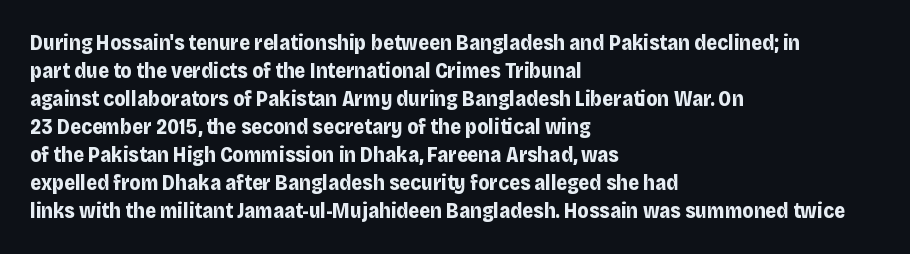
Style check: upright. Reading down the block, your eye returns to a fixed left position each line. This rendering leaves character spacing at its baseline value. Check under the words: just untouched page.
